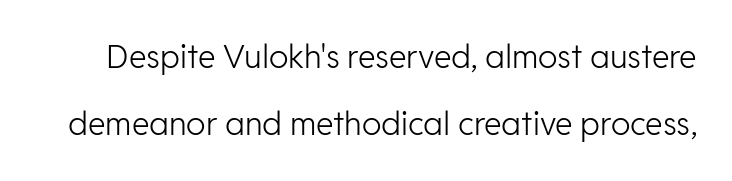
{"serif": "no", "italic": "no", "bold": "no", "weight": "light", "width": "normal", "stroke_contrast": "low", "x_height": "medium", "monospaced": "no", "underline": "no", "line_spacing": "loose", "line_spacing_ratio": 2.1, "letter_spacing": "normal", "letter_spacing_em": 0.0, "glyph_px": 32}
